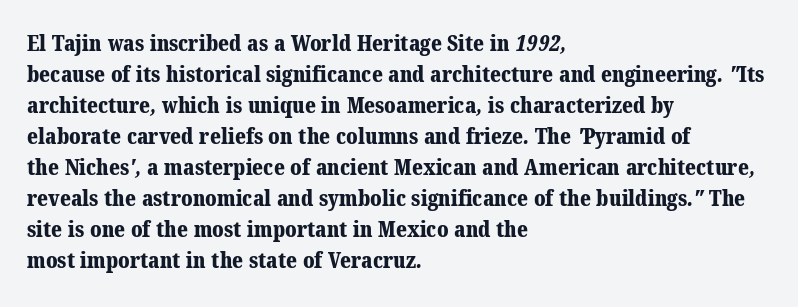
Is there much room between lines? A standard amount, neither cramped nor airy. You could call the tracking neutral — neither tight nor loose. Typesetter's note: full bold, strokes at maximum text heaviness. Glance below the letters and you will spot only blank space.
